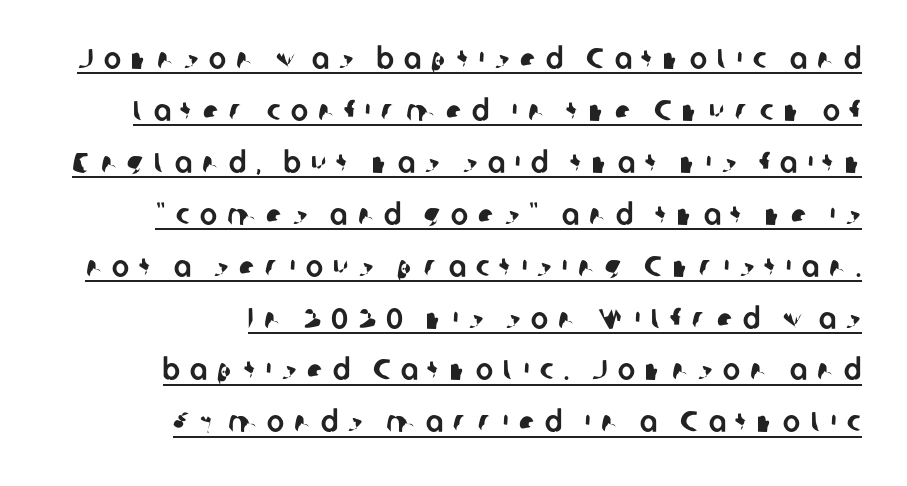
Caption: multi-line text, flush right, ragged left. A rule runs beneath these lines of type. The face used here is proportionally spaced, like ordinary book or web type. Letter spacing: wide. Regarding serifs, this sample does without them.
